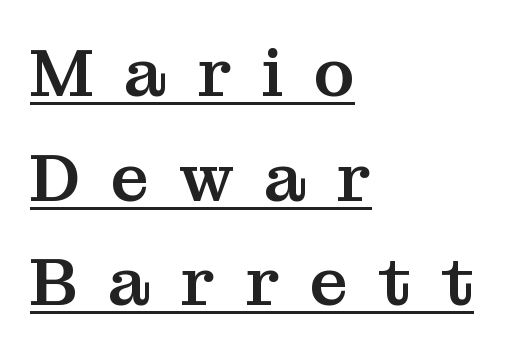
A typesetter would label this face a serif. Each letter keeps its own natural width here, so spacing adapts to shape. The letters stand upright; this is a roman face. A continuous stroke trails under the words, as in a hyperlink. What's the leading like? Ordinary, nothing unusual.
